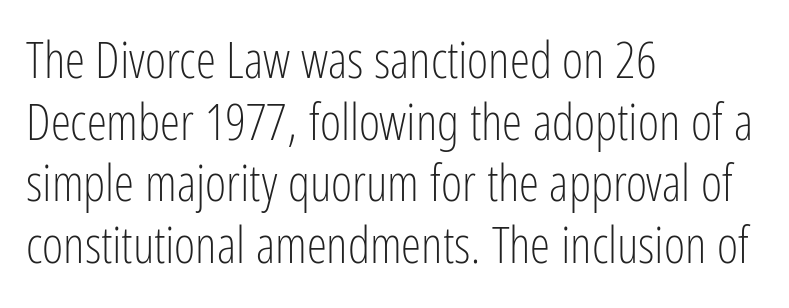
Character widths vary here, with narrow letters taking less room than wide ones. Compared with a centered layout, this one pins lines to the left instead. Spacing between characters is what you'd get straight out of the box. The lettering stays uniformly vertical, giving the passage a roman look. Serifs: no, the terminals of the letterforms are clean.
